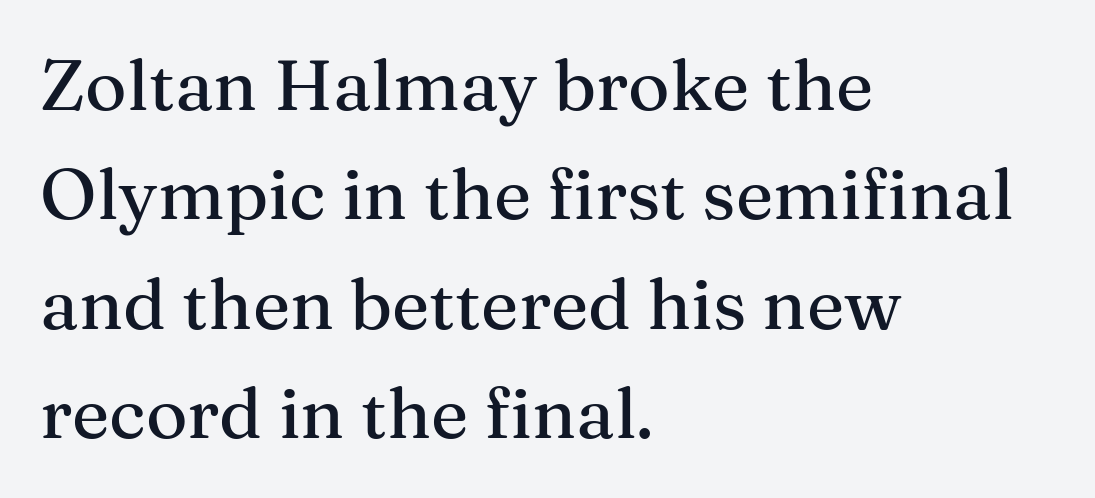
The image shows 71 px serif type, upright; set left-aligned, normal line spacing (1.54x), normal letter spacing, not underlined; medium stroke contrast and a medium x-height.
